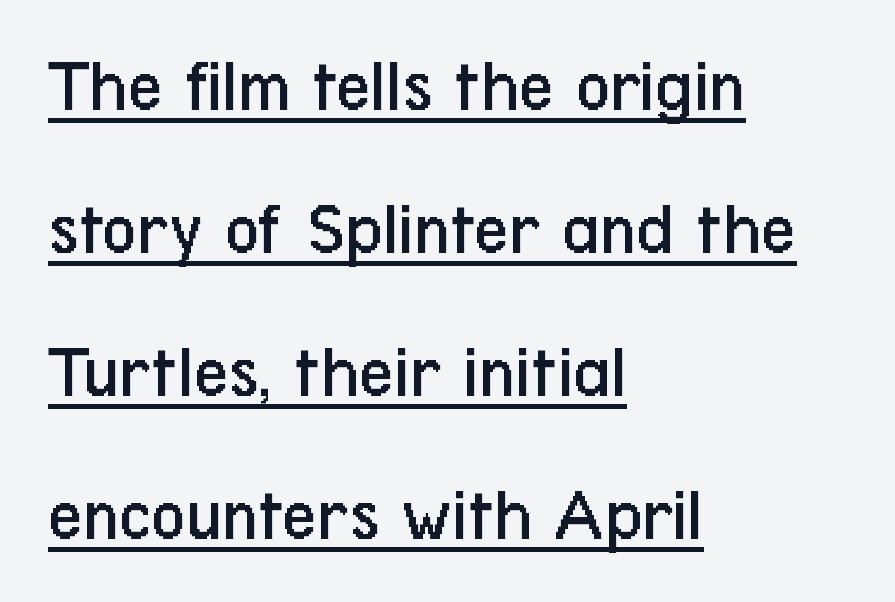
Q: Is the text bold? A: No.
Q: Is the text italic (slanted)? A: No, it is upright.
Q: Is the typeface a serif or a sans-serif typeface? A: Sans-serif.
Q: Is the text underlined? A: Yes.
Q: How is the paragraph aligned? A: Left-aligned.
Q: Is the spacing between letters normal or unusually wide? A: Normal.
Q: Width (condensed, normal, or wide)? A: Condensed.
Q: Stroke contrast? A: Low.
Q: x-height? A: Medium.
Q: Monospaced? A: No.
